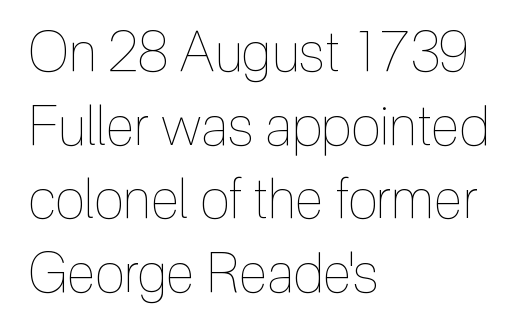
{"italic": "no", "bold": "no", "weight": "thin", "width": "condensed", "x_height": "medium", "monospaced": "no", "underline": "no", "align": "left", "line_spacing": "normal", "line_spacing_ratio": 1.34, "letter_spacing": "normal", "letter_spacing_em": 0.0, "glyph_px": 55}
